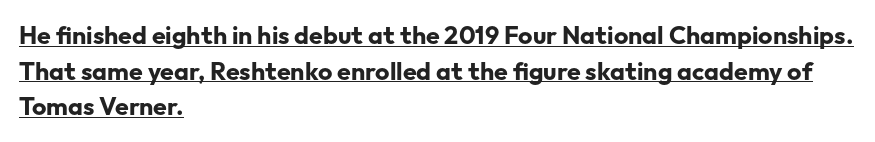
The face used here is rendered with its standard letterfit. You can tell it's not italic because the verticals are truly vertical. Normally led — the rows are evenly, conventionally spaced. The rendered words wear a rule along their underside. This is heavy type, rendered in bold. Which margin do the lines hug? The left one — the right edge is uneven.
